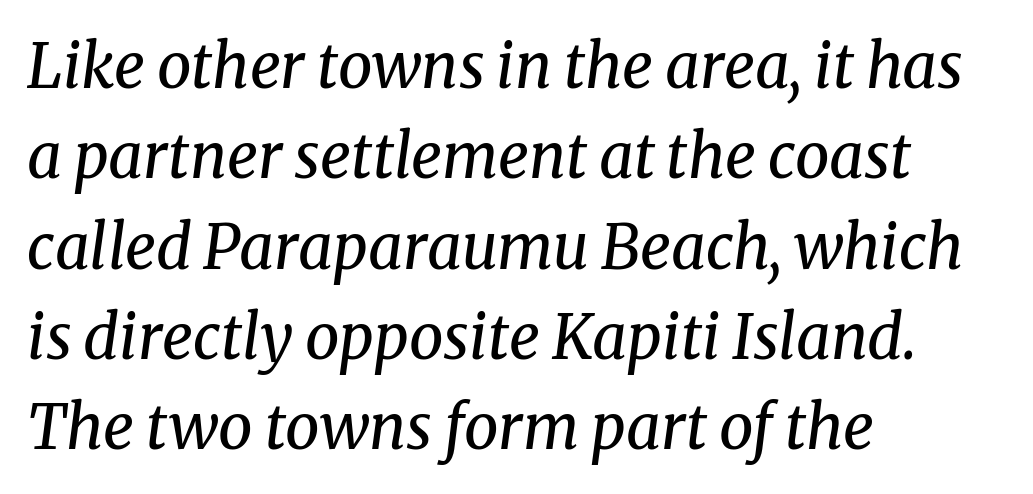
The image shows 61 px regular-weight serif type, italic (leaning right); set left-aligned, normal line spacing (1.48x), normal letter spacing, not underlined; medium stroke contrast and a medium x-height.
